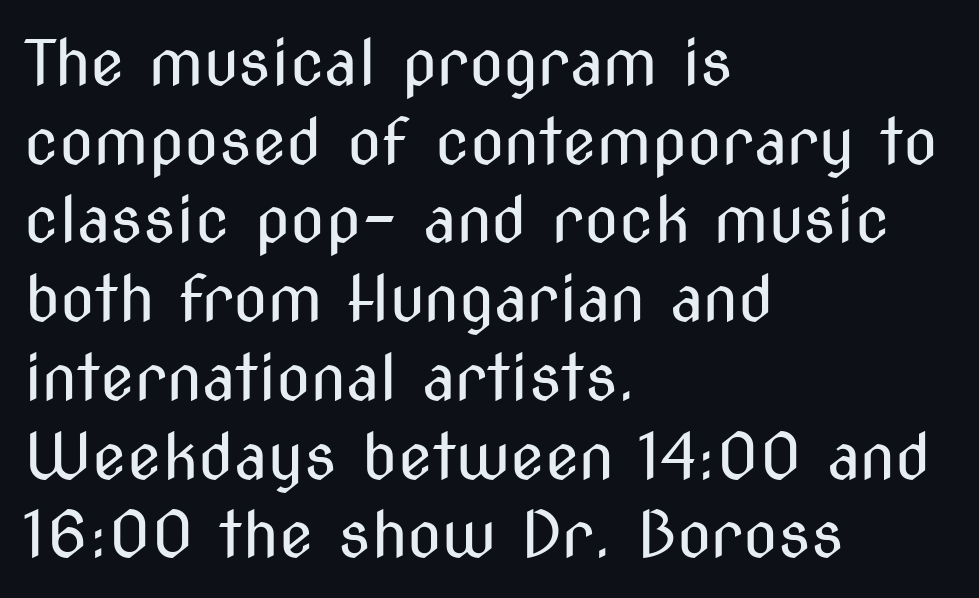
The image shows 63 px regular-weight, condensed sans-serif type, upright; set left-aligned, normal line spacing (1.25x), normal letter spacing, not underlined; medium stroke contrast and a medium x-height.
